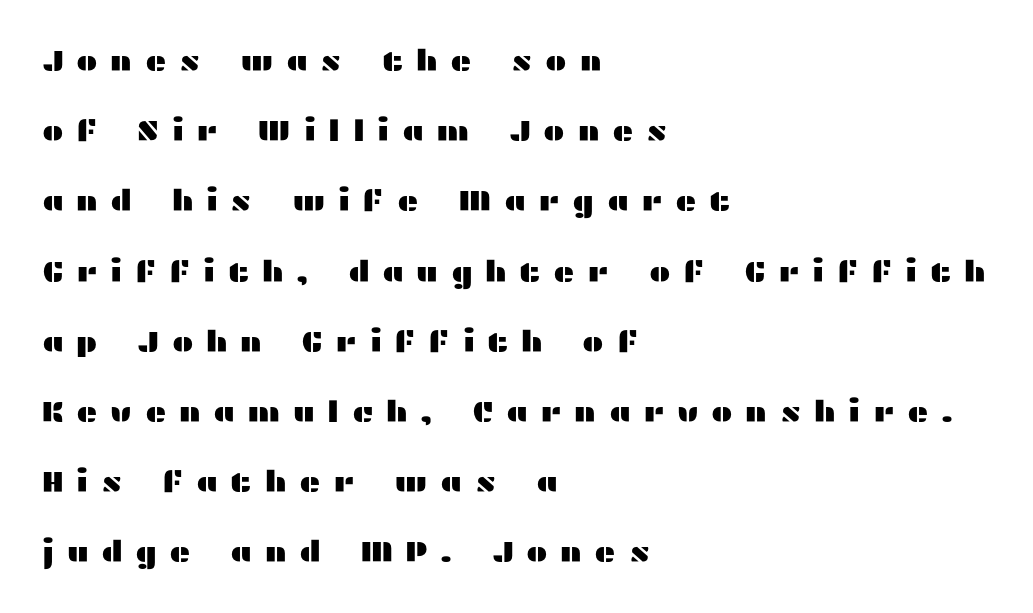
Q: Is the text italic (slanted)? A: No, it is upright.
Q: Is the typeface a serif or a sans-serif typeface? A: Sans-serif.
Q: Is the text underlined? A: No.
Q: How is the paragraph aligned? A: Left-aligned.
Q: Is the spacing between letters normal or unusually wide? A: Unusually wide.
Q: Is the spacing between lines tight, normal or loose? A: Loose.
Q: Width (condensed, normal, or wide)? A: Wide.
Q: Stroke contrast? A: Medium.
Q: x-height? A: Medium.
Q: Monospaced? A: No.
